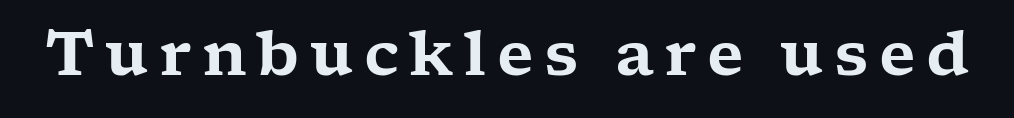
{"serif": "yes", "italic": "no", "width": "wide", "stroke_contrast": "low", "x_height": "medium", "monospaced": "no", "underline": "no", "glyph_px": 61}
